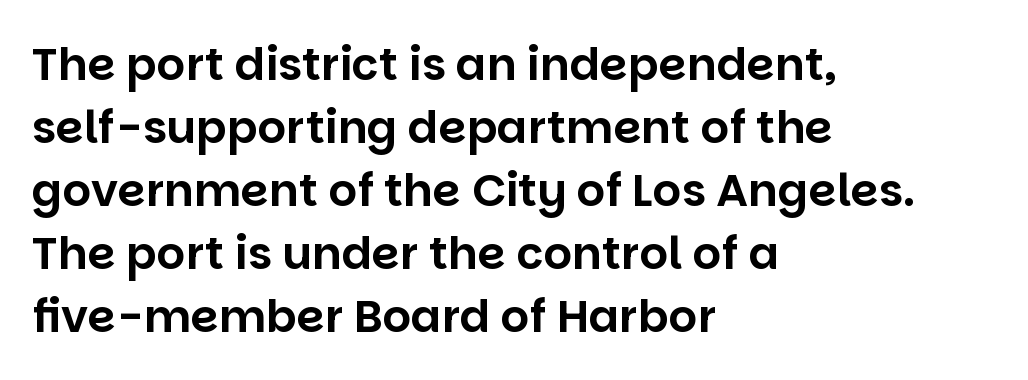
Q: Is the text italic (slanted)? A: No, it is upright.
Q: Is the typeface a serif or a sans-serif typeface? A: Sans-serif.
Q: Is the text underlined? A: No.
Q: How is the paragraph aligned? A: Left-aligned.
Q: Is the spacing between letters normal or unusually wide? A: Normal.
Q: Is the spacing between lines tight, normal or loose? A: Normal.
Q: Width (condensed, normal, or wide)? A: Normal.
Q: Stroke contrast? A: Low.
Q: x-height? A: Large.
Q: Monospaced? A: No.
